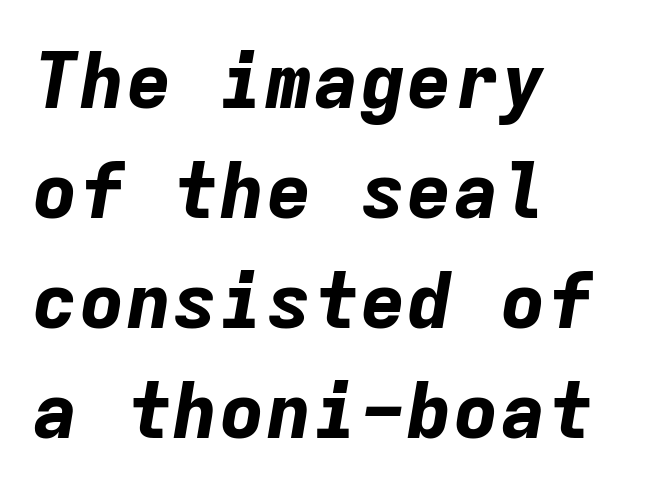
Q: Is the text bold? A: Yes.
Q: Is the text italic (slanted)? A: Yes, it leans right by about 9 degrees.
Q: Is the text underlined? A: No.
Q: How is the paragraph aligned? A: Left-aligned.
Q: Is the spacing between letters normal or unusually wide? A: Normal.
Q: Is the spacing between lines tight, normal or loose? A: Normal.
Q: Width (condensed, normal, or wide)? A: Normal.
Q: Stroke contrast? A: Low.
Q: x-height? A: Medium.
Q: Monospaced? A: Yes.
